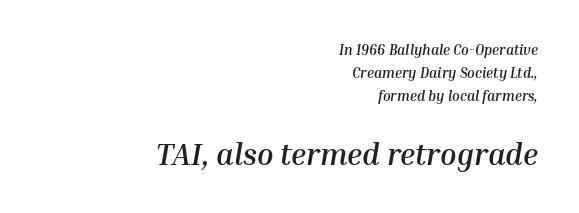
Students, note that the glyphs here touch the page at normal intervals. Successive baselines arrive at the customary interval. Bigger letters appear in the bottom chunk; the top chunk is reduced. Style check: oblique.
